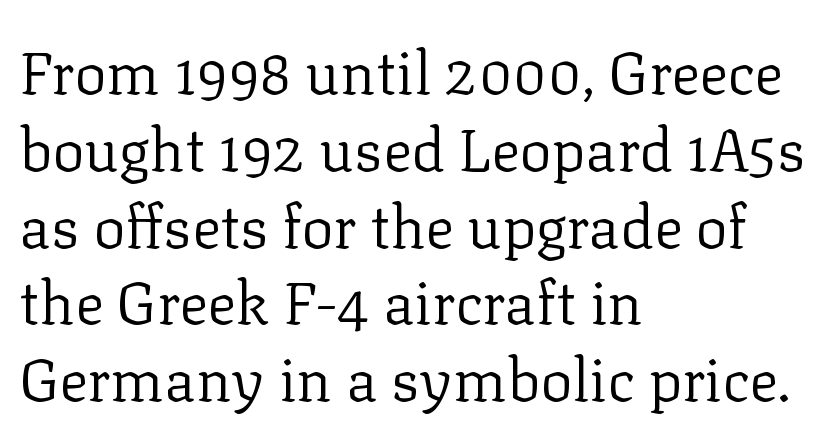
No extra tracking has been applied to these lines. The font sits on the lighter half of the weight spectrum, regular included. The passage shown is typeset with a serif family. In terms of posture, this sample is upright. Line beginnings align vertically; line endings do not. A normal amount of white space separates one row of letters from the next.
